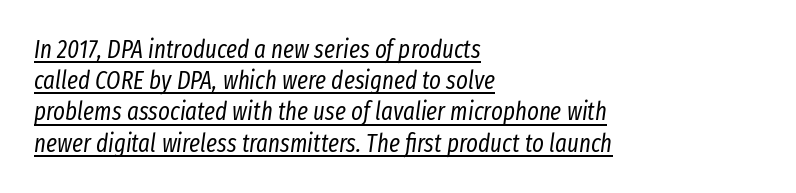
The designer left line spacing at the default. Spacing between characters is what you'd get straight out of the box. The passage shown is underscored from start to finish. Bold? No — there's no thickening of the strokes.
